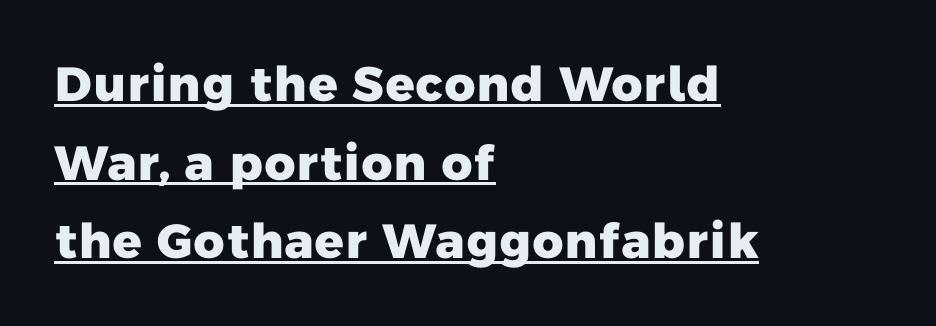
The leading is moderate, giving the passage an even texture. Heft: maximum for text — a bold. These lines are rendered in a variable-pitch font. Classification — sans serif.
